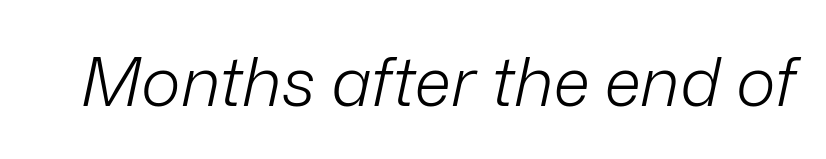
The image shows 68 px light type, italic (leaning right); set normal letter spacing, not underlined; low stroke contrast and a medium x-height.
